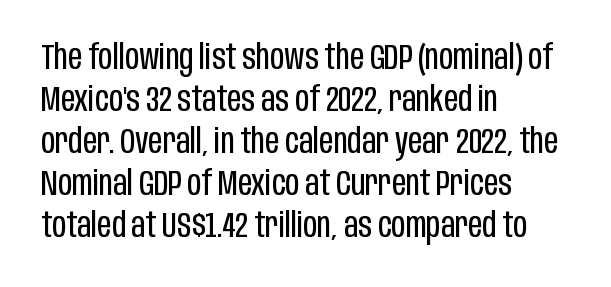
{"serif": "no", "italic": "no", "bold": "no", "weight": "regular", "width": "condensed", "stroke_contrast": "low", "x_height": "large", "monospaced": "no", "underline": "no", "align": "left", "line_spacing_ratio": 1.2, "letter_spacing": "normal", "letter_spacing_em": 0.0, "glyph_px": 35}
